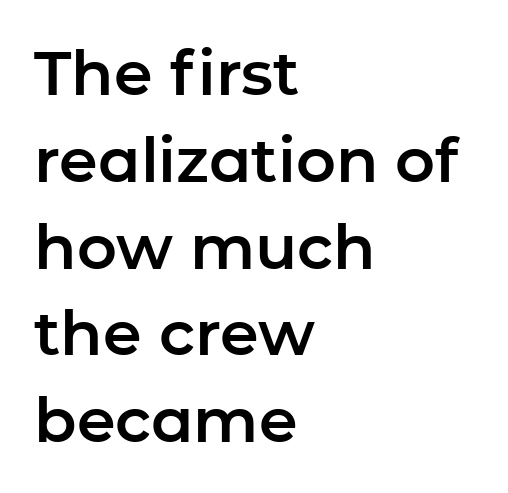
{"serif": "no", "italic": "no", "width": "normal", "stroke_contrast": "low", "x_height": "medium", "monospaced": "no", "underline": "no", "align": "left", "line_spacing": "normal", "line_spacing_ratio": 1.4, "letter_spacing": "normal", "letter_spacing_em": 0.0, "glyph_px": 62}
